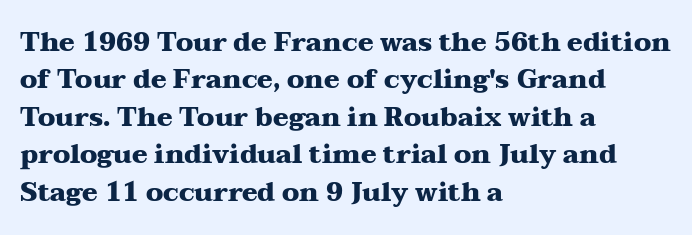
The image shows 26 px bold type, upright; set left-aligned, normal line spacing (1.44x), normal letter spacing, not underlined.
